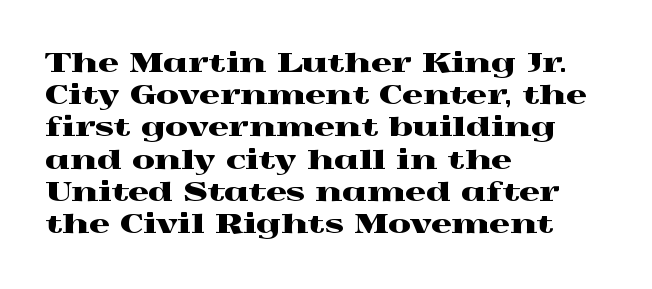
Q: Is the text italic (slanted)? A: No, it is upright.
Q: Is the text underlined? A: No.
Q: How is the paragraph aligned? A: Left-aligned.
Q: Is the spacing between letters normal or unusually wide? A: Normal.
